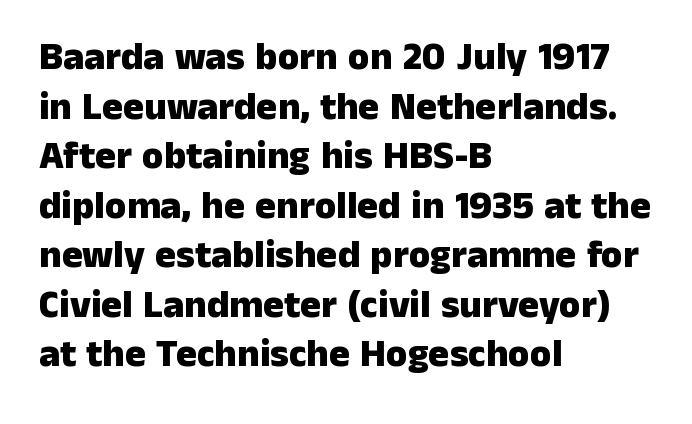
{"serif": "no", "italic": "no", "bold": "yes", "weight": "heavy", "width": "normal", "stroke_contrast": "low", "x_height": "medium", "monospaced": "no", "underline": "no", "align": "left", "line_spacing": "normal", "line_spacing_ratio": 1.27, "letter_spacing": "normal", "letter_spacing_em": 0.0, "glyph_px": 39}
